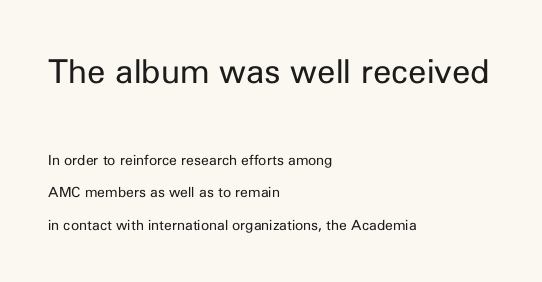
Weight: not bold — regular or lighter. No italicization has been applied; the sample stays upright. Teacher's note: observe the even left margin — that is flush-left alignment. Letter spacing: default. This sample uses a sans-serif face.
